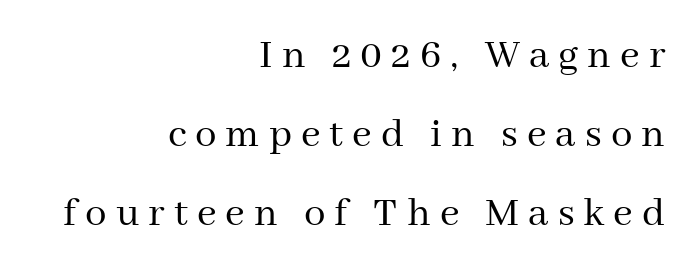
This rendering widens character spacing well past its baseline value. The typography opts for an upright posture over an oblique one. The letters look calm and open, with moderate or lighter stems. Stroke terminals: seriffed. Honestly, there is no underline to notice here at all. Teacher's note: observe the even right margin — that is flush-right alignment.
